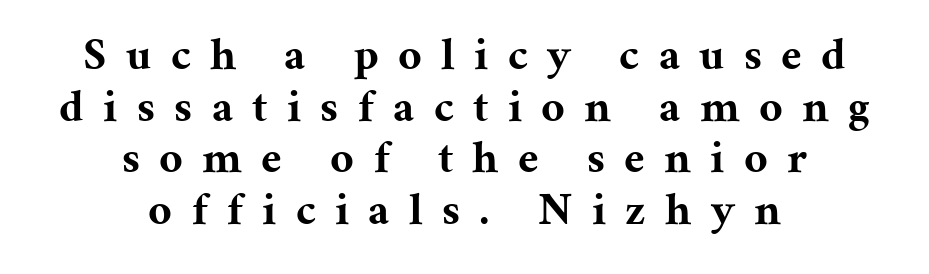
The image shows 46 px bold serif type, upright; set centered, tight line spacing (1.12x), unusually wide letter spacing (+0.42 em), not underlined; medium stroke contrast and a medium x-height.
